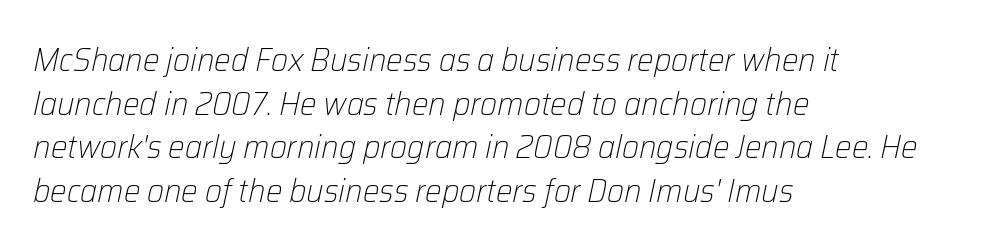
The image shows 33 px light type, italic (leaning right); set left-aligned, normal line spacing (1.32x), normal letter spacing, not underlined; low stroke contrast and a medium x-height.
